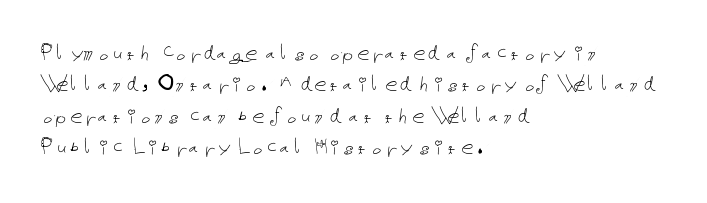
Q: Is the text bold? A: No.
Q: Is the text italic (slanted)? A: No, it is upright.
Q: Is the text underlined? A: No.
Q: How is the paragraph aligned? A: Left-aligned.
Q: Is the spacing between letters normal or unusually wide? A: Normal.
Q: Is the spacing between lines tight, normal or loose? A: Normal.
